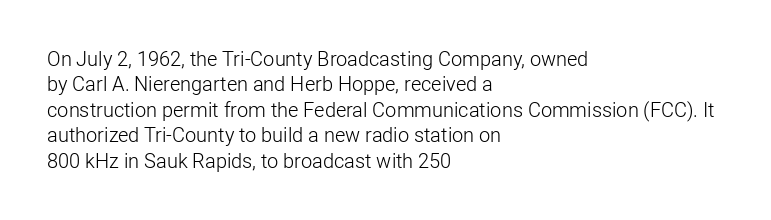
{"italic": "no", "bold": "no", "underline": "no", "align": "left", "line_spacing": "normal", "line_spacing_ratio": 1.27, "letter_spacing": "normal", "letter_spacing_em": 0.0, "glyph_px": 20}
